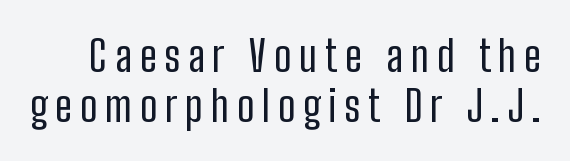
If you drew a line through each stem, it would be perfectly vertical. Weight class: somewhere from thin through regular. The rendering uses natural spacing where letterforms have individual widths. The area under the type is left untouched. A sans-serif font was chosen for this passage.
